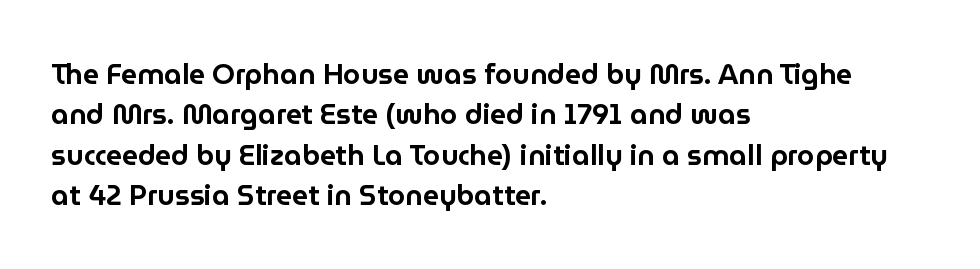
Characters remain perfectly vertical along every line. Varying glyph widths throughout — classic text-font behaviour. The face used here is a sans, in the tradition of grotesques and geometrics. Which margin do the lines hug? The left one — the right edge is uneven. Whoever set this chose a conventional vertical rhythm.
